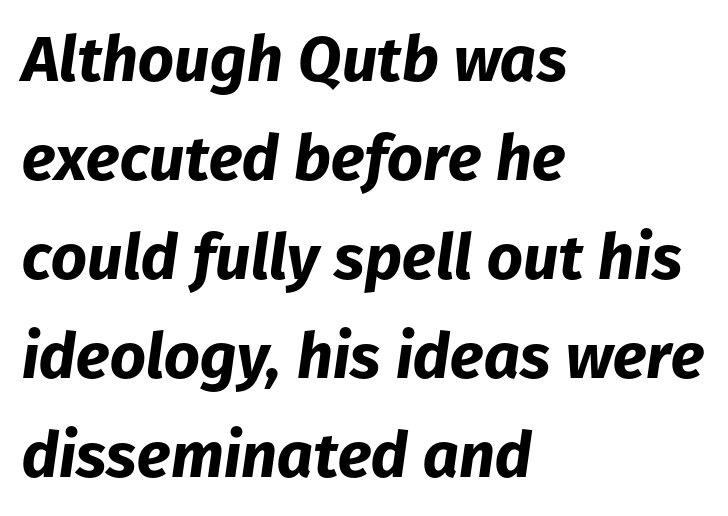
Q: Is the text bold? A: Yes.
Q: Is the text italic (slanted)? A: Yes, it leans right by about 8 degrees.
Q: Is the text underlined? A: No.
Q: How is the paragraph aligned? A: Left-aligned.
Q: Is the spacing between letters normal or unusually wide? A: Normal.
Q: Is the spacing between lines tight, normal or loose? A: Normal.
Q: Width (condensed, normal, or wide)? A: Normal.
Q: Stroke contrast? A: Low.
Q: x-height? A: Medium.
Q: Monospaced? A: No.
